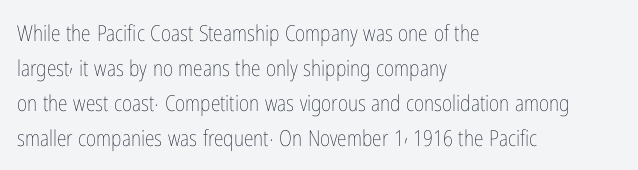
{"italic": "no", "bold": "no", "underline": "no", "align": "left", "line_spacing": "normal", "line_spacing_ratio": 1.59, "letter_spacing": "normal", "letter_spacing_em": 0.0, "glyph_px": 22}
